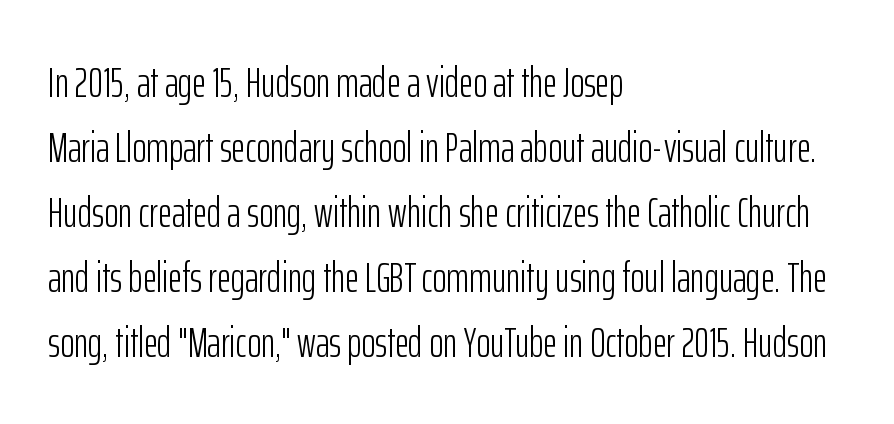
The font family rendered here belongs to the sans-serif group. Spacing verdict: proportional, widths tailored to each character. These glyphs show unthickened strokes, regular width or finer. The foot of each line stays bare and open. Posture: straight, roman, zero tilt.
